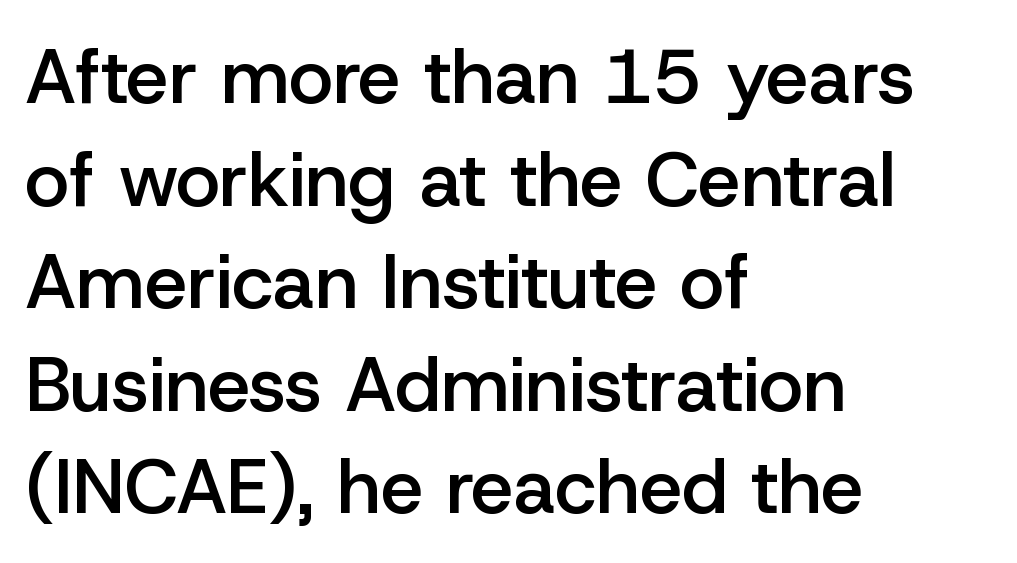
{"serif": "no", "italic": "no", "bold": "semi", "weight": "semibold", "width": "normal", "stroke_contrast": "low", "x_height": "medium", "monospaced": "no", "underline": "no", "align": "left", "line_spacing": "normal", "line_spacing_ratio": 1.35, "letter_spacing": "normal", "letter_spacing_em": 0.0, "glyph_px": 76}
